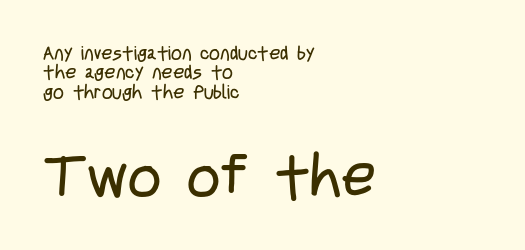
Q: Is the text bold? A: No.
Q: Is the text italic (slanted)? A: No, it is upright.
Q: Is the typeface a serif or a sans-serif typeface? A: Sans-serif.
Q: Is the text underlined? A: No.
Q: How is the paragraph aligned? A: Left-aligned.
Q: Is the spacing between letters normal or unusually wide? A: Normal.
Q: Is the spacing between lines tight, normal or loose? A: Tight.
Q: Which block of text is set in a larger size, the first (top) or the second (bottom)? A: The second (bottom) one.
Q: Width (condensed, normal, or wide)? A: Condensed.
Q: Stroke contrast? A: Low.
Q: x-height? A: Large.
Q: Monospaced? A: No.
